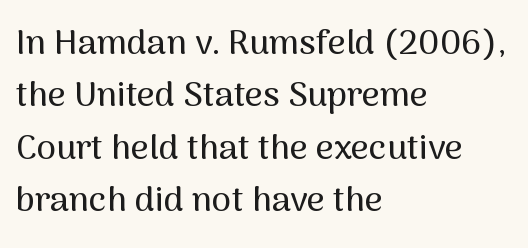
{"serif": "no", "italic": "no", "width": "normal", "stroke_contrast": "medium", "x_height": "medium", "monospaced": "no", "underline": "no", "align": "left", "line_spacing": "normal", "line_spacing_ratio": 1.5, "letter_spacing": "normal", "letter_spacing_em": 0.0, "glyph_px": 35}
